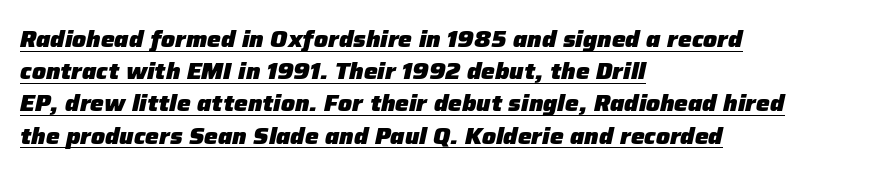
{"italic": "yes", "lean": "right", "slant_degrees": 12, "bold": "yes", "underline": "yes", "align": "left", "line_spacing": "normal", "line_spacing_ratio": 1.4, "letter_spacing": "normal", "letter_spacing_em": 0.0, "glyph_px": 23}
